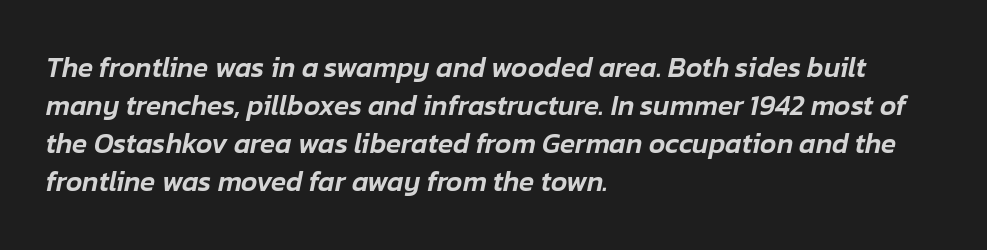
The line texture is even and compact thanks to regular tracking. Characters are canted at an angle relative to the baseline's perpendicular. Is the block centered? No — it sits flush against the left margin. A clean baseline with only descenders dipping below it. Here the designer chose a conventional face with non-uniform glyph widths. These lines sit exactly where default settings would place them.
